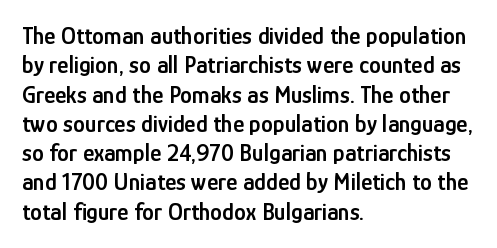
The image shows 24 px text type, upright; set left-aligned, line spacing 1.22x, normal letter spacing, not underlined.
